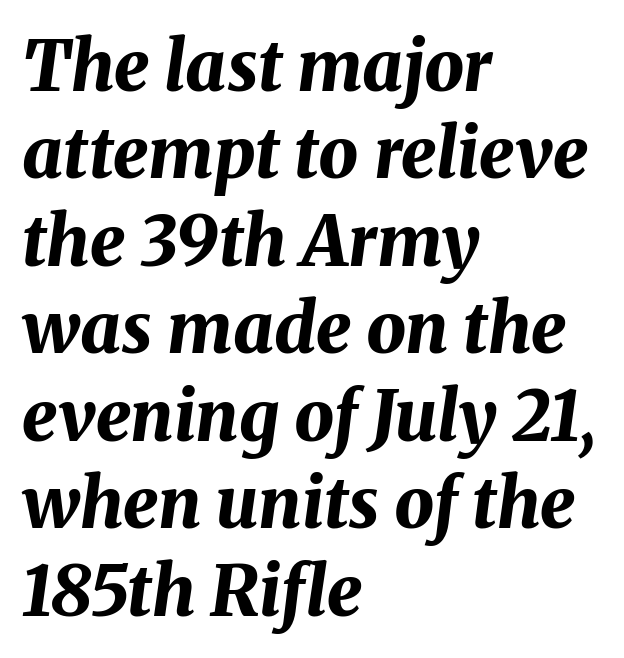
Rule under the text: the space is simply empty. Leftover space on each line is placed entirely after the last word. Letter spacing: default. Italic? Definitely — the glyphs are oblique. Successive baselines arrive at the customary interval.
